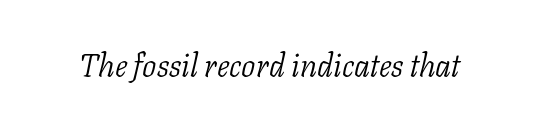
The image shows 32 px light serif type, italic (leaning right); set normal letter spacing, not underlined; low stroke contrast and a medium x-height.
